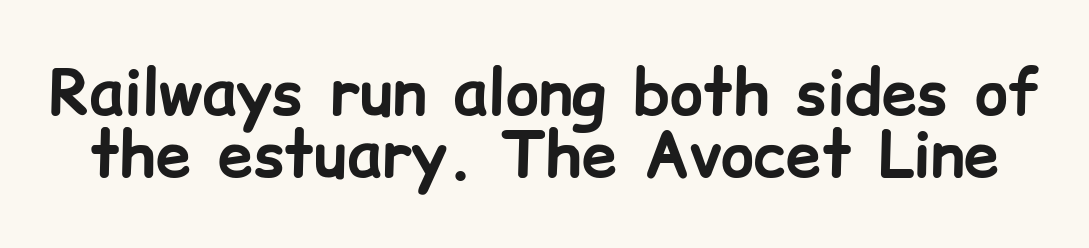
This rendering features lettering with no underline. The rendering uses natural spacing where letterforms have individual widths. Stroke thickness is high; the sample reads as a true bold. Tracking value appears to be zero — textbook default spacing. A roman cut, with each character standing at attention. One glance says dense: line gaps are narrower than usual.
